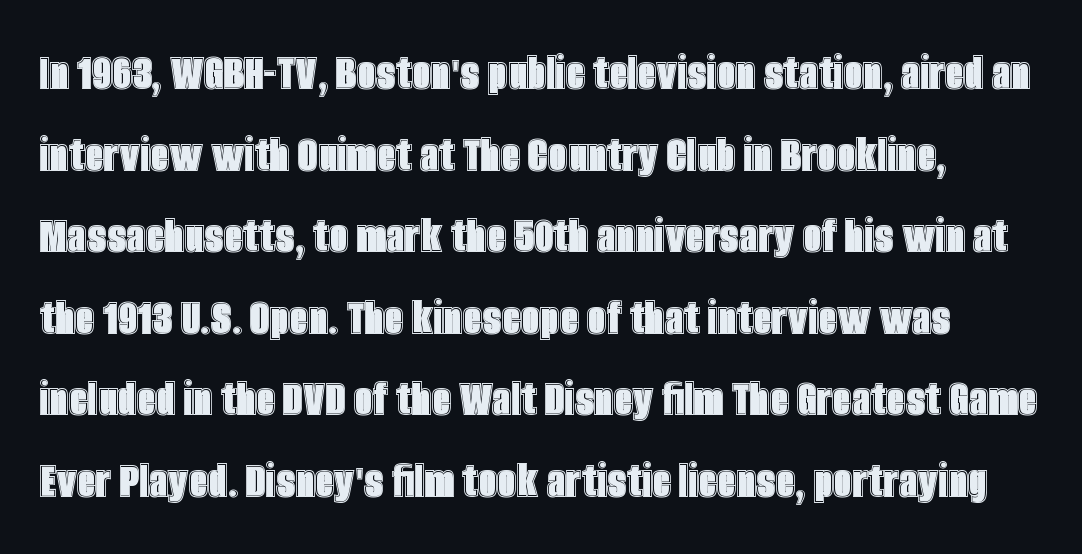
Q: Is the text italic (slanted)? A: No, it is upright.
Q: Is the text underlined? A: No.
Q: Is the spacing between letters normal or unusually wide? A: Normal.
Q: Is the spacing between lines tight, normal or loose? A: Normal.
Q: Width (condensed, normal, or wide)? A: Condensed.
Q: x-height? A: Large.
Q: Monospaced? A: No.
